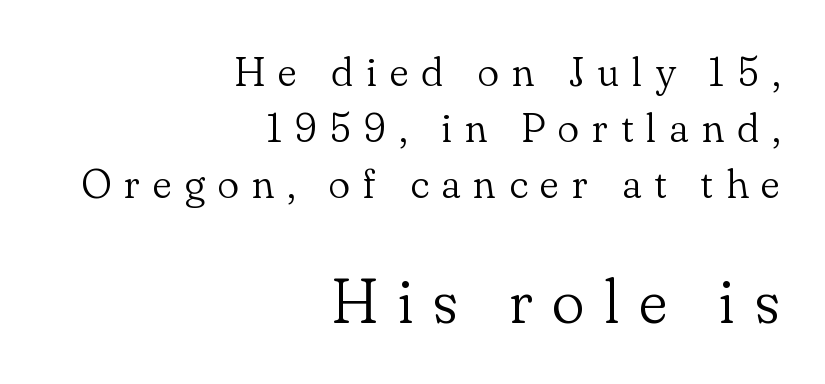
A clean baseline with only descenders dipping below it. What's the leading like? Ordinary, nothing unusual. Vertical strokes here are truly vertical. In terms of letterspacing, this is a distinctly airy, spread setting. Size contrast runs from small at the top to large at the bottom.
